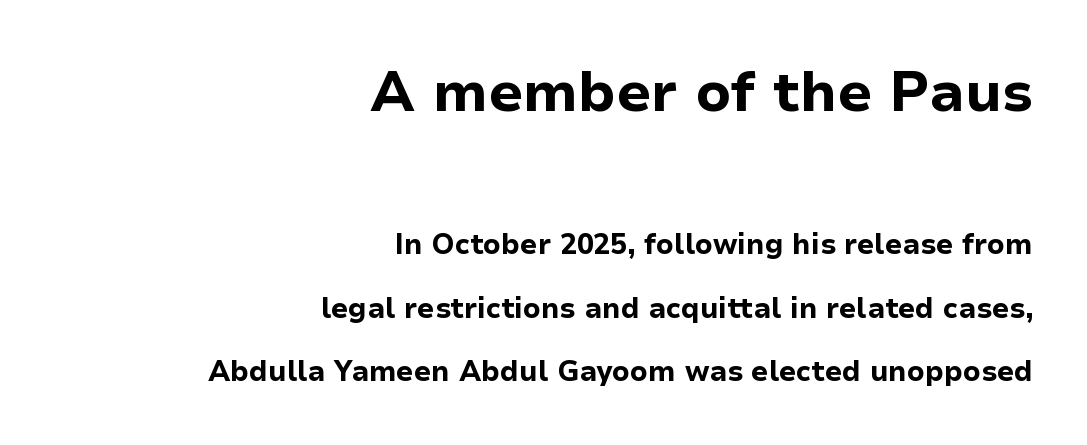
The image shows 56 px bold sans-serif type, upright; set right-aligned, loose line spacing (2.26x), normal letter spacing, not underlined; the first (top) block is 2.0x larger; low stroke contrast and a medium x-height.
